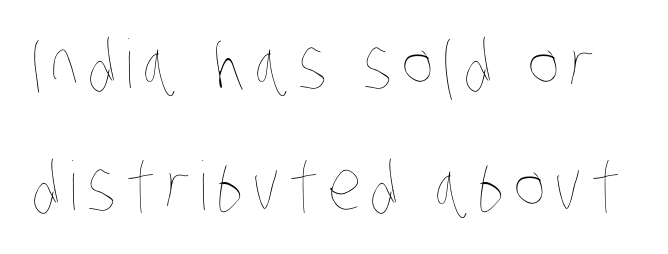
The image shows 67 px thin, condensed type; set line spacing 1.82x, not underlined; low stroke contrast and a large x-height.
